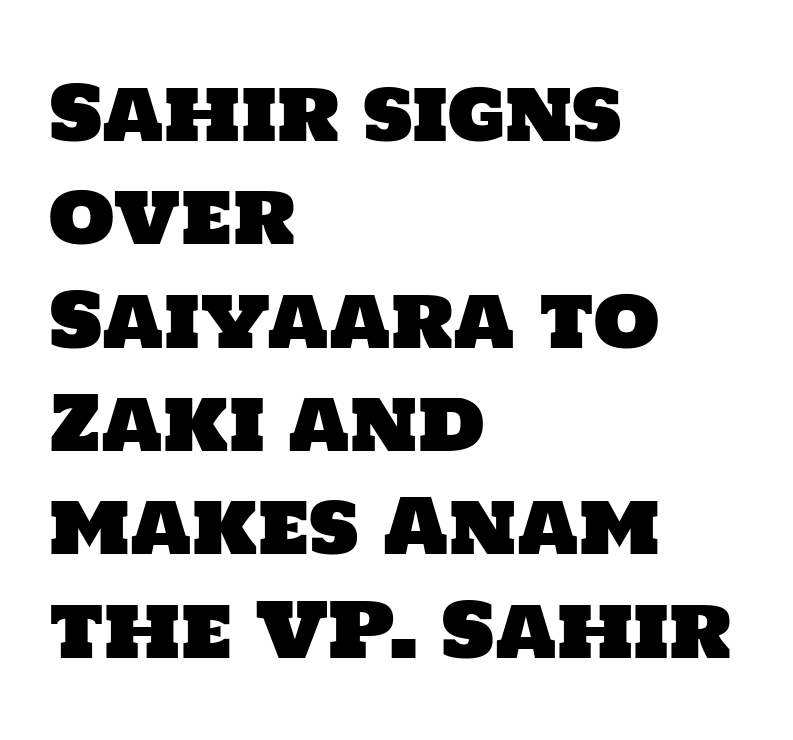
{"serif": "no", "width": "normal", "stroke_contrast": "low", "x_height": "large", "monospaced": "no", "underline": "no", "align": "left", "line_spacing": "normal", "line_spacing_ratio": 1.36, "letter_spacing": "normal", "letter_spacing_em": 0.0, "glyph_px": 76}
